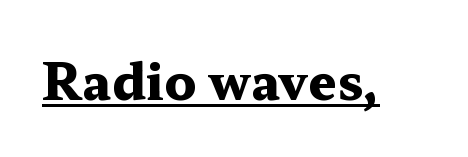
The image shows 50 px heavy, wide serif type, upright; set normal letter spacing, underlined; medium stroke contrast and a medium x-height.
